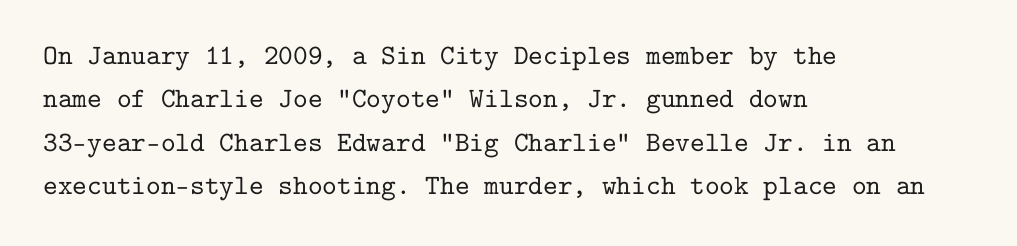
{"serif": "yes", "italic": "no", "width": "normal", "stroke_contrast": "low", "x_height": "medium", "monospaced": "yes", "underline": "no", "align": "left", "line_spacing": "normal", "line_spacing_ratio": 1.55, "letter_spacing": "normal", "letter_spacing_em": 0.0, "glyph_px": 28}
